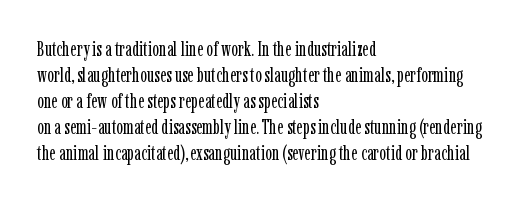
{"italic": "no", "bold": "no", "underline": "no", "align": "left", "line_spacing": "normal", "line_spacing_ratio": 1.3, "letter_spacing": "normal", "letter_spacing_em": 0.0, "glyph_px": 20}
